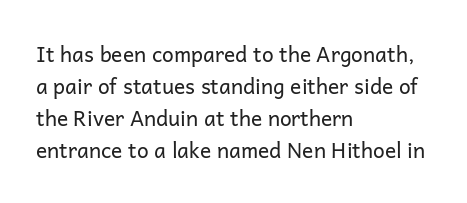
{"italic": "no", "bold": "no", "underline": "no", "align": "left", "line_spacing": "normal", "line_spacing_ratio": 1.52, "letter_spacing": "normal", "letter_spacing_em": 0.0, "glyph_px": 21}
